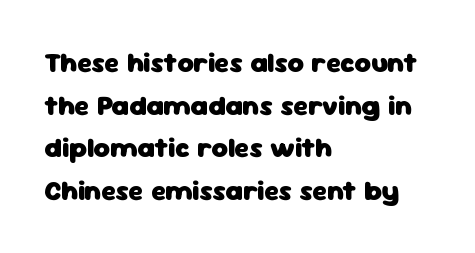
The image shows 28 px heavy sans-serif type, upright; set left-aligned, normal line spacing (1.52x), normal letter spacing, not underlined; low stroke contrast and a medium x-height.
